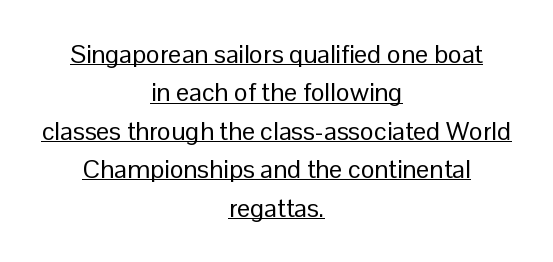
Q: Is the text bold? A: No.
Q: Is the text italic (slanted)? A: No, it is upright.
Q: Is the text underlined? A: Yes.
Q: How is the paragraph aligned? A: Centered.
Q: Is the spacing between letters normal or unusually wide? A: Normal.
Q: Is the spacing between lines tight, normal or loose? A: Normal.
